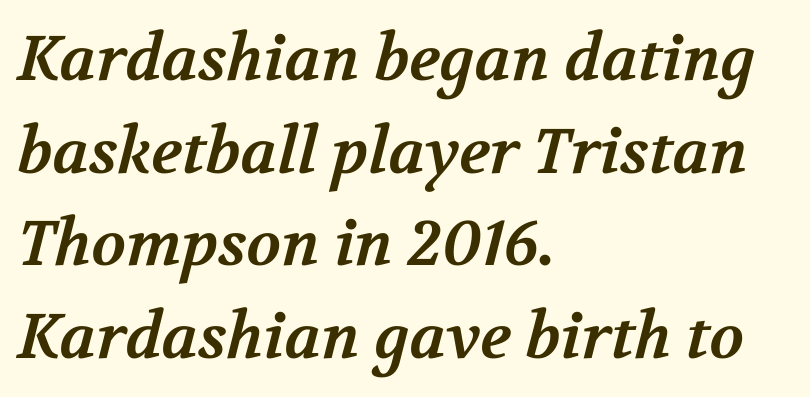
Typeset ragged right — the left edge is the straight one. Unlike a clean sans, this face finishes its strokes with serifs. The space directly below the letters is spotless. Leading: standard. Proportional: the letters do not fall into vertical columns.
